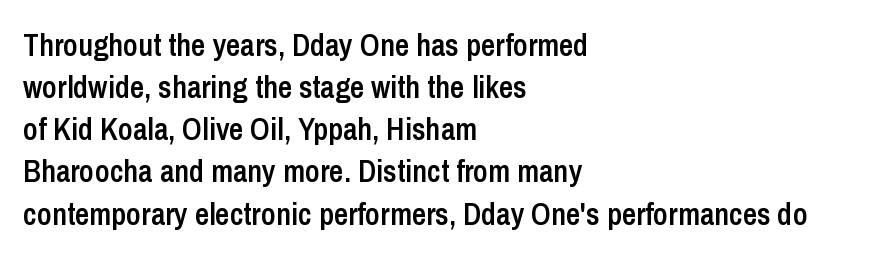
{"serif": "no", "italic": "no", "bold": "semi", "weight": "semibold", "width": "condensed", "stroke_contrast": "low", "x_height": "medium", "monospaced": "no", "underline": "no", "align": "left", "line_spacing": "normal", "line_spacing_ratio": 1.36, "letter_spacing": "normal", "letter_spacing_em": 0.0, "glyph_px": 31}
